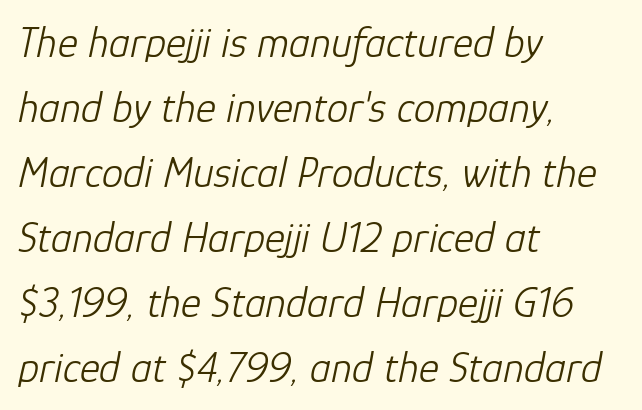
The rendering keeps characters at their native spacing. Notice how the stems are inclined rather than vertical — that's the hallmark of italics. Has an underline been added? It has not. Where is the straight margin? On the left. If you measured baseline to baseline, you'd find a middling distance.
